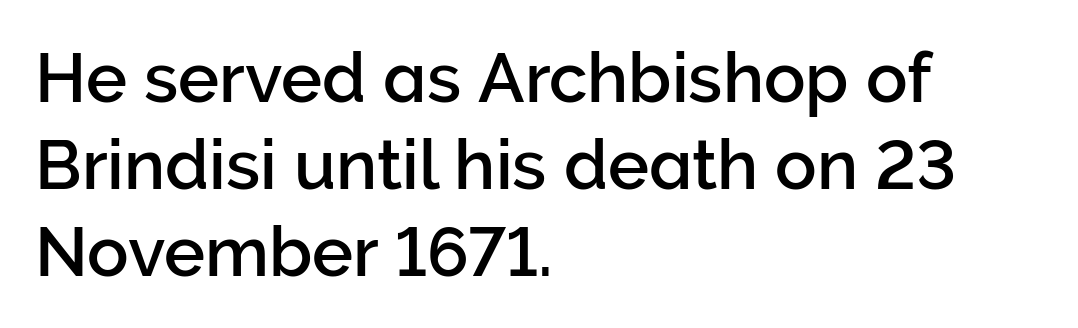
The image shows 69 px sans-serif type, upright; set left-aligned, normal line spacing (1.26x), normal letter spacing, not underlined; low stroke contrast and a medium x-height.
